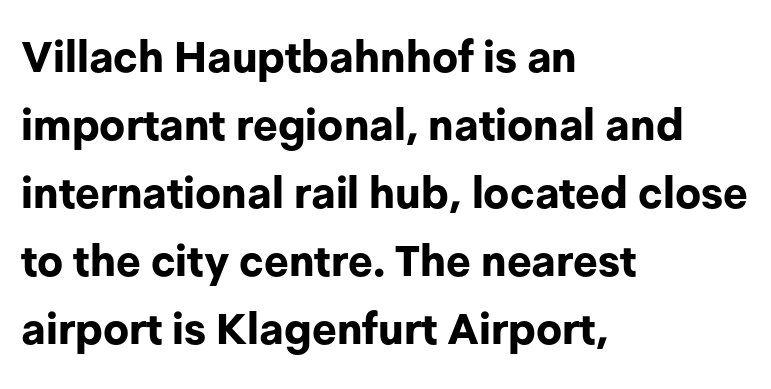
The passage shown is typeset with a sans-serif family. Looks like regular typesetting: each glyph gets only the width it needs. Notice how descenders clear the ascenders below comfortably — that's standard leading. Descenders hang freely into open space.
